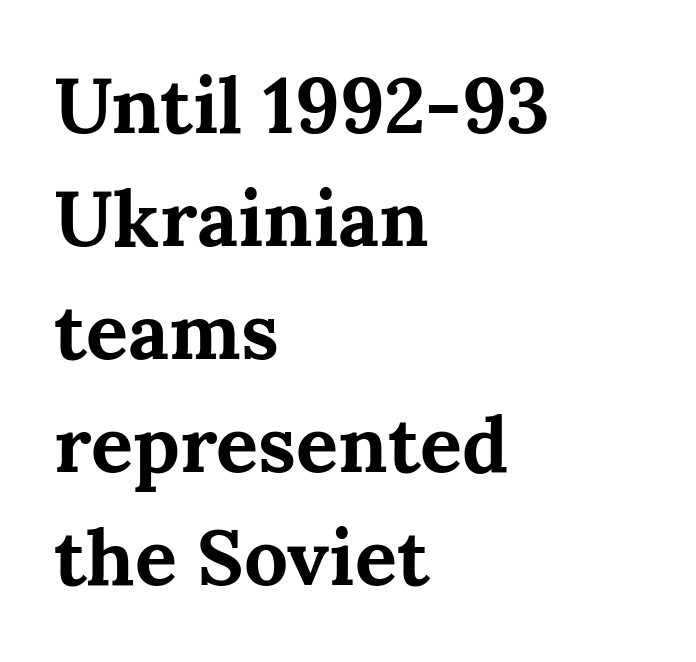
Serifs: yes, visible at the terminals of the letterforms. Where is the straight margin? On the left. Decoration check: the copy has no underline. The passage shown is typed in a proportional face where columns would drift. Leading: standard.
